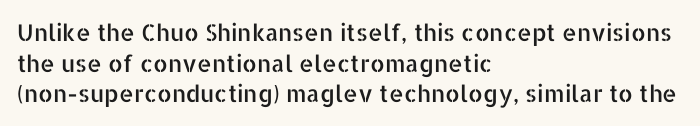
Q: Is the text italic (slanted)? A: No, it is upright.
Q: Is the text underlined? A: No.
Q: How is the paragraph aligned? A: Left-aligned.
Q: Is the spacing between letters normal or unusually wide? A: Normal.
Q: Is the spacing between lines tight, normal or loose? A: Normal.
